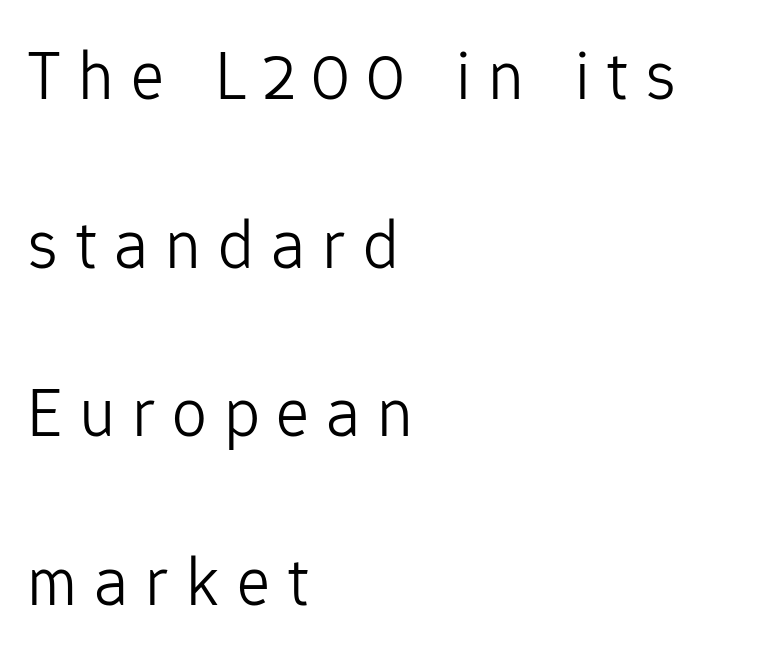
{"serif": "no", "italic": "no", "bold": "no", "weight": "light", "width": "normal", "stroke_contrast": "low", "x_height": "medium", "monospaced": "no", "underline": "no", "align": "left", "line_spacing": "loose", "line_spacing_ratio": 2.41, "letter_spacing": "wide", "letter_spacing_em": 0.24, "glyph_px": 70}
